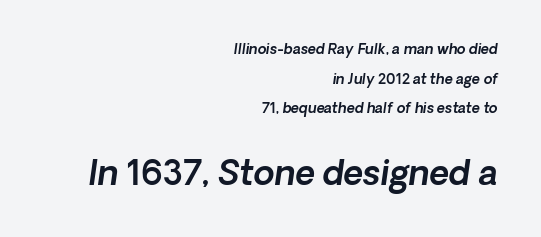
The image shows 34 px sans-serif type; set right-aligned, loose line spacing (2.11x), normal letter spacing, not underlined; the second (bottom) block is 2.43x larger; a medium x-height.
